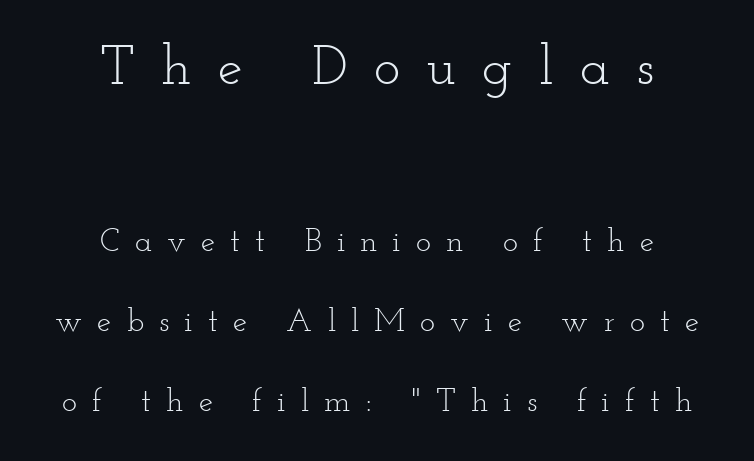
{"serif": "yes", "italic": "no", "bold": "no", "weight": "light", "width": "wide", "stroke_contrast": "low", "x_height": "small", "monospaced": "no", "underline": "no", "align": "center", "line_spacing": "loose", "line_spacing_ratio": 2.5, "letter_spacing": "wide", "letter_spacing_em": 0.47, "larger_block": "first", "size_ratio": 1.75, "glyph_px": 56}
